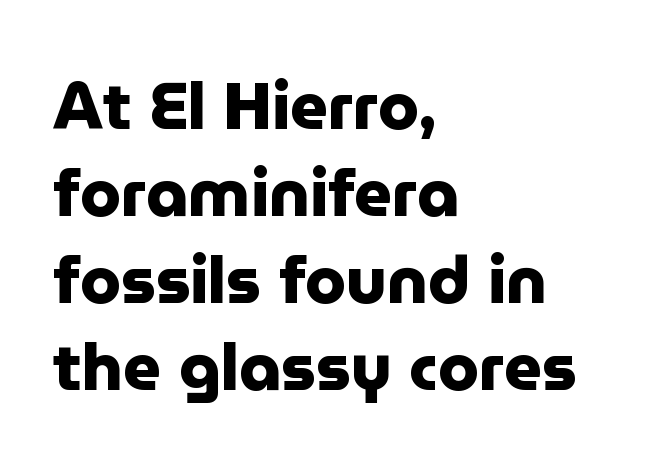
Q: Is the text bold? A: Yes.
Q: Is the text italic (slanted)? A: No, it is upright.
Q: Is the typeface a serif or a sans-serif typeface? A: Sans-serif.
Q: Is the text underlined? A: No.
Q: How is the paragraph aligned? A: Left-aligned.
Q: Is the spacing between letters normal or unusually wide? A: Normal.
Q: Is the spacing between lines tight, normal or loose? A: Normal.
Q: Width (condensed, normal, or wide)? A: Normal.
Q: Stroke contrast? A: Low.
Q: x-height? A: Medium.
Q: Monospaced? A: No.
